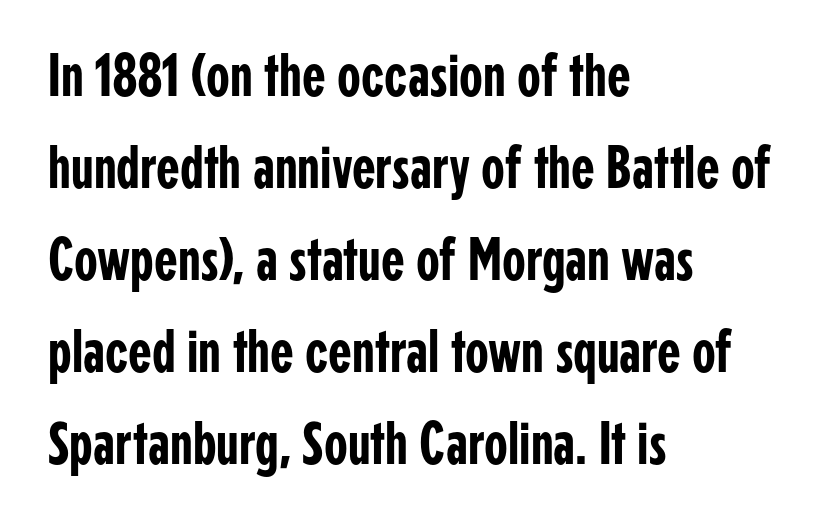
{"serif": "no", "italic": "no", "width": "condensed", "stroke_contrast": "low", "x_height": "medium", "monospaced": "no", "underline": "no", "align": "left", "line_spacing": "normal", "line_spacing_ratio": 1.51, "letter_spacing": "normal", "letter_spacing_em": 0.0, "glyph_px": 61}
